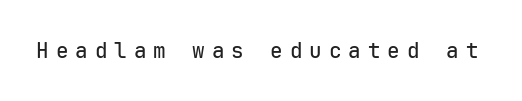
Q: Is the text italic (slanted)? A: No, it is upright.
Q: Is the text underlined? A: No.
Q: Is the spacing between letters normal or unusually wide? A: Unusually wide.
